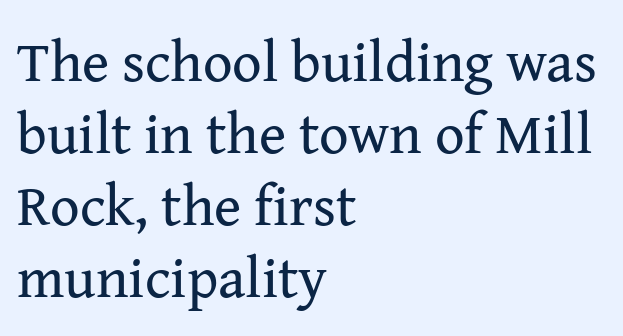
The image shows 58 px regular-weight serif type, upright; set left-aligned, line spacing 1.24x, normal letter spacing, not underlined; medium stroke contrast and a medium x-height.
